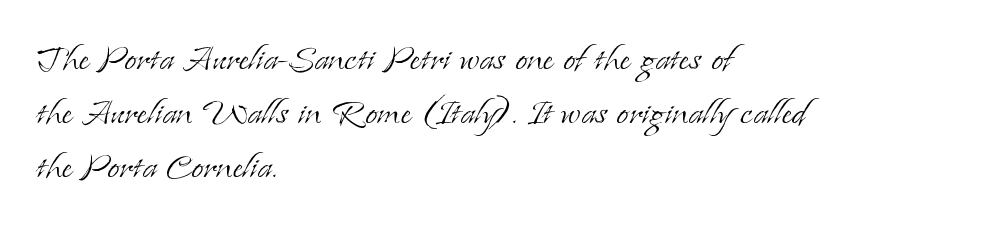
The image shows 44 px light serif type; set left-aligned, line spacing 1.23x, normal letter spacing, not underlined; low stroke contrast and a small x-height.
